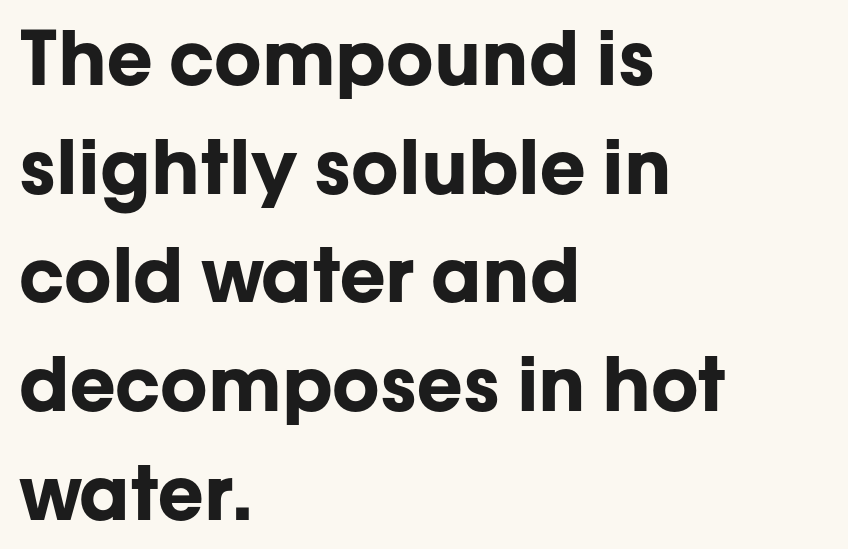
The image shows 75 px bold sans-serif type, upright; set left-aligned, normal line spacing (1.45x), normal letter spacing, not underlined; low stroke contrast and a medium x-height.
